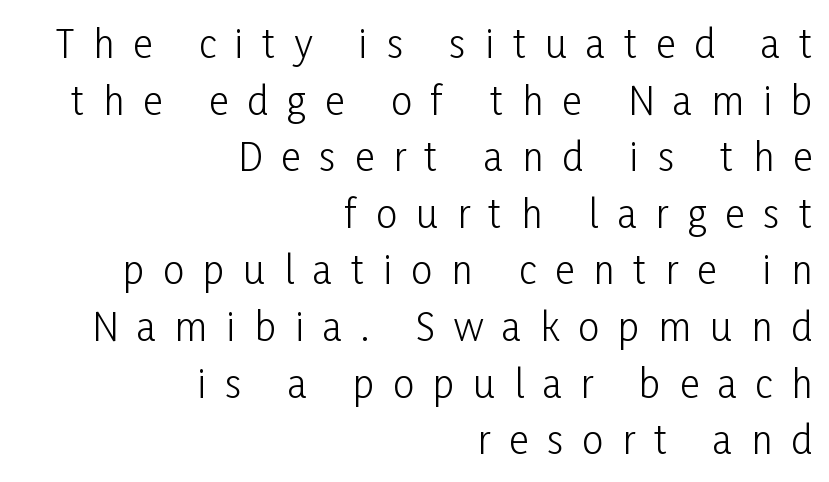
Q: Is the text bold? A: No.
Q: Is the text italic (slanted)? A: No, it is upright.
Q: Is the typeface a serif or a sans-serif typeface? A: Sans-serif.
Q: Is the text underlined? A: No.
Q: How is the paragraph aligned? A: Right-aligned.
Q: Is the spacing between letters normal or unusually wide? A: Unusually wide.
Q: Is the spacing between lines tight, normal or loose? A: Normal.
Q: Width (condensed, normal, or wide)? A: Condensed.
Q: Stroke contrast? A: Low.
Q: x-height? A: Medium.
Q: Monospaced? A: No.
